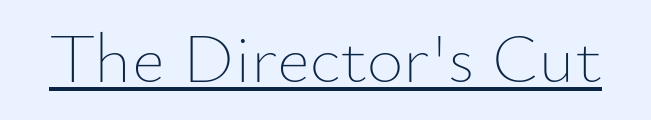
No extra tracking has been applied to these lines. The axis of the letterforms is exactly vertical. Is this a fixed-width face? No — the glyphs have proportional, varying widths. This is not heavy type; no bold has been used. The face used here appears with an underline applied.
